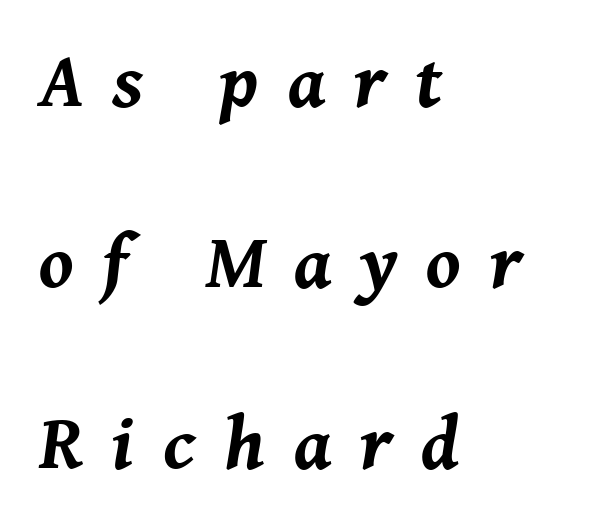
Q: Is the text bold? A: Yes.
Q: Is the text italic (slanted)? A: Yes, it leans right by about 8 degrees.
Q: Is the text underlined? A: No.
Q: How is the paragraph aligned? A: Left-aligned.
Q: Is the spacing between letters normal or unusually wide? A: Unusually wide.
Q: Is the spacing between lines tight, normal or loose? A: Loose.
Q: Width (condensed, normal, or wide)? A: Normal.
Q: Stroke contrast? A: Medium.
Q: x-height? A: Medium.
Q: Monospaced? A: No.
